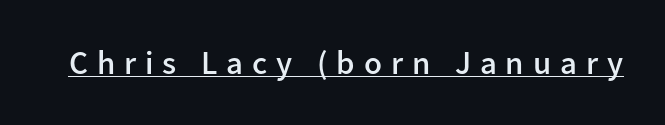
The image shows 33 px semibold sans-serif type, upright; set unusually wide letter spacing (+0.27 em), underlined; low stroke contrast and a medium x-height.
